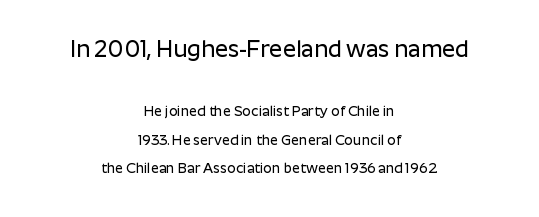
{"italic": "no", "underline": "no", "align": "center", "line_spacing": "loose", "line_spacing_ratio": 2.06, "letter_spacing": "normal", "letter_spacing_em": 0.0, "larger_block": "first", "size_ratio": 1.64, "glyph_px": 23}
